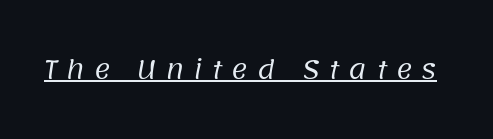
{"bold": "no", "underline": "yes", "letter_spacing": "wide", "letter_spacing_em": 0.36, "glyph_px": 25}
